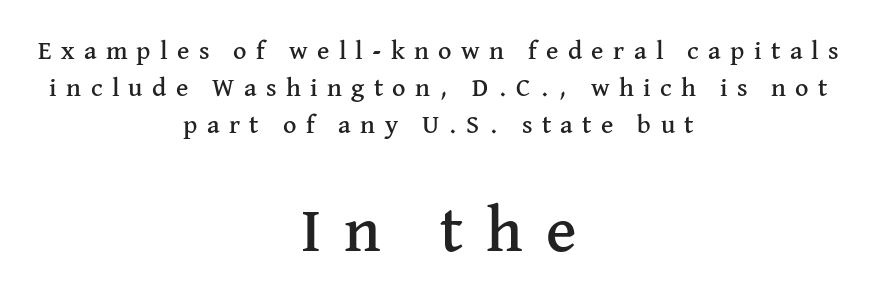
Does the leading feel generous? No, just average. Decoration check: the copy has no underline. The setting favours the middle, as headings and verse often do. Characters follow at a spacing far wider than the type designer built in.
